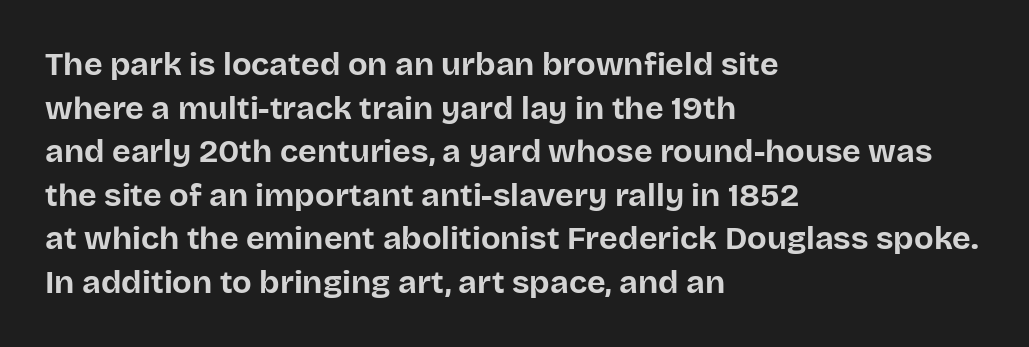
These lines are rendered in a variable-pitch font. A normal amount of white space separates one row of letters from the next. These words are printed bold, with thick strokes throughout. Leftover space on each line is placed entirely after the last word. This sample uses plain, unmodified letter spacing.
